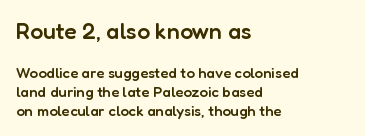
The image shows 23 px text type, upright; set left-aligned, normal line spacing (1.25x), normal letter spacing, not underlined; the first (top) block is 1.53x larger.
